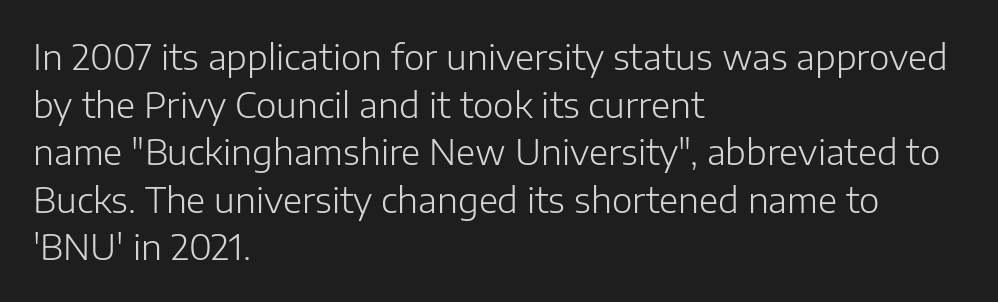
The image shows 35 px light sans-serif type, upright; set left-aligned, normal line spacing (1.36x), normal letter spacing, not underlined; low stroke contrast and a medium x-height.
